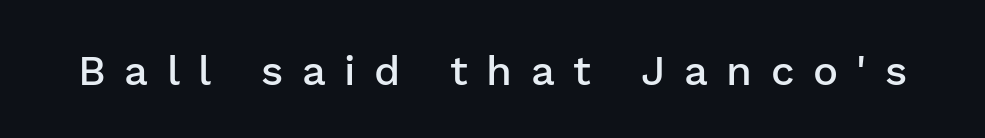
Q: Is the text bold? A: Semi-bold.
Q: Is the text italic (slanted)? A: No, it is upright.
Q: Is the typeface a serif or a sans-serif typeface? A: Sans-serif.
Q: Is the text underlined? A: No.
Q: Is the spacing between letters normal or unusually wide? A: Unusually wide.
Q: Width (condensed, normal, or wide)? A: Normal.
Q: Stroke contrast? A: Low.
Q: x-height? A: Medium.
Q: Monospaced? A: No.
